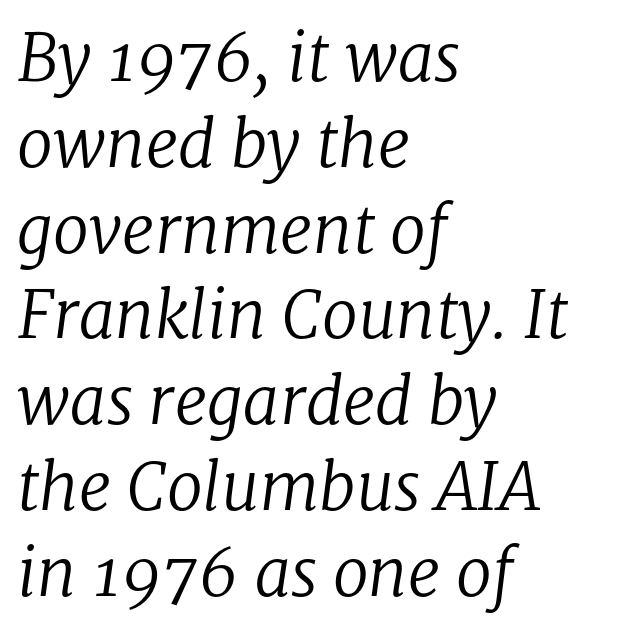
Q: Is the text bold? A: No.
Q: Is the text italic (slanted)? A: Yes, it leans right by about 8 degrees.
Q: Is the typeface a serif or a sans-serif typeface? A: Serif.
Q: Is the text underlined? A: No.
Q: How is the paragraph aligned? A: Left-aligned.
Q: Is the spacing between letters normal or unusually wide? A: Normal.
Q: Is the spacing between lines tight, normal or loose? A: Normal.
Q: Width (condensed, normal, or wide)? A: Normal.
Q: Stroke contrast? A: Low.
Q: x-height? A: Medium.
Q: Monospaced? A: No.
